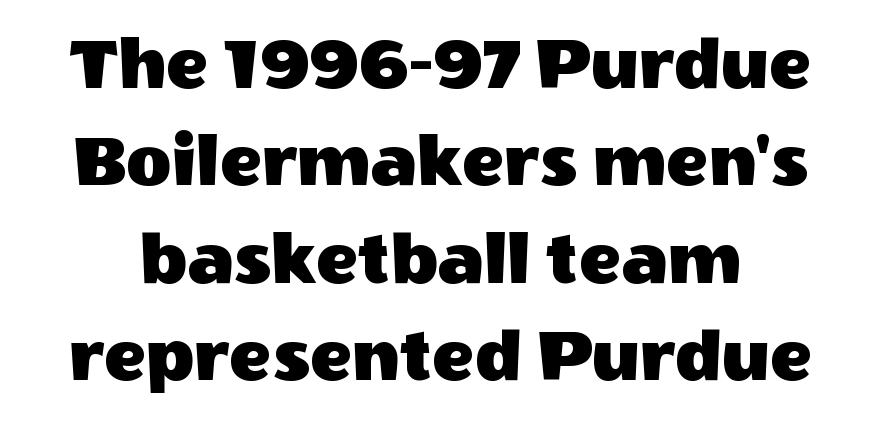
A typesetter would call this proportional, since set widths differ per character. The designer left line spacing at the default. Bare-footed words on every line. Inter-character spacing is left at the font's built-in metrics.
